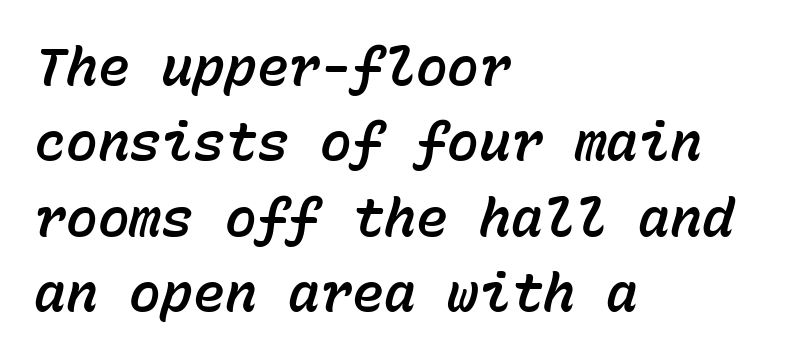
The image shows 53 px text type, italic (leaning right), monospaced; set left-aligned, normal line spacing (1.42x), normal letter spacing, not underlined; low stroke contrast and a medium x-height.
